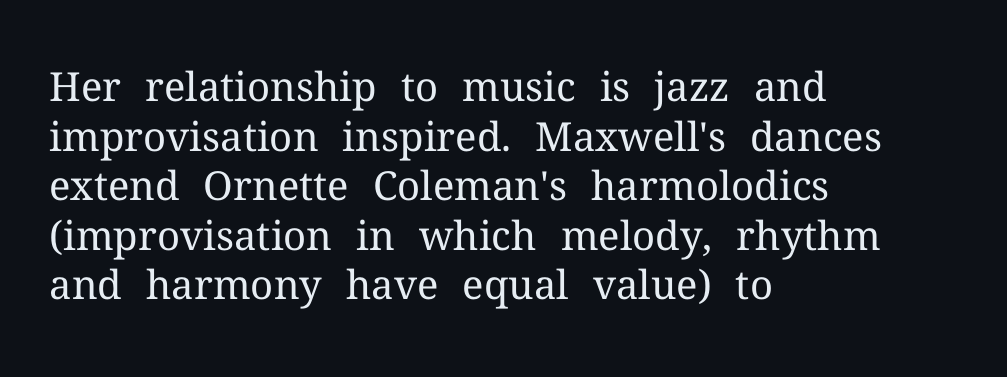
Note the varied advance widths — an 'i' is clearly narrower than an 'm'. Notice how the passage keeps a crisp vertical edge on the left only. Type without underlining. No extra tracking has been applied to these lines.
